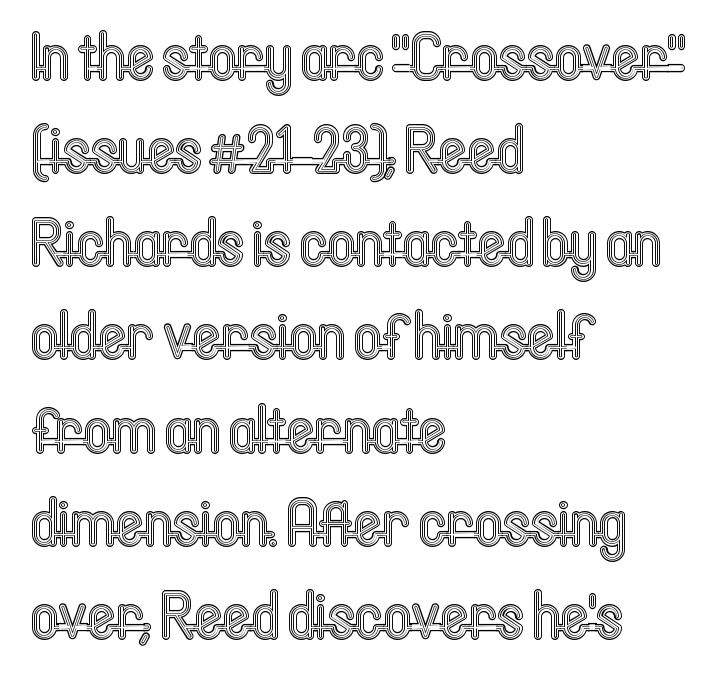
{"italic": "no", "width": "condensed", "x_height": "medium", "monospaced": "no", "underline": "no", "align": "left", "line_spacing": "normal", "line_spacing_ratio": 1.39, "letter_spacing": "normal", "letter_spacing_em": 0.0, "glyph_px": 67}
